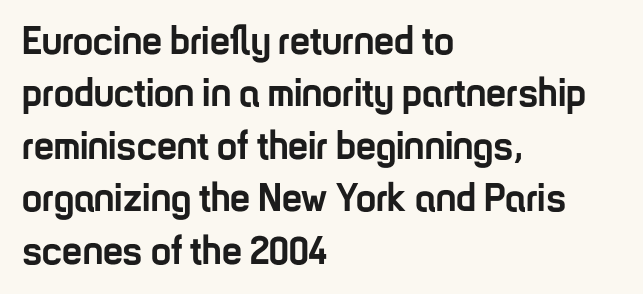
Q: Is the text bold? A: Yes.
Q: Is the text italic (slanted)? A: No, it is upright.
Q: Is the typeface a serif or a sans-serif typeface? A: Sans-serif.
Q: Is the text underlined? A: No.
Q: How is the paragraph aligned? A: Left-aligned.
Q: Is the spacing between letters normal or unusually wide? A: Normal.
Q: Is the spacing between lines tight, normal or loose? A: Normal.
Q: Width (condensed, normal, or wide)? A: Condensed.
Q: Stroke contrast? A: Low.
Q: x-height? A: Medium.
Q: Monospaced? A: No.
